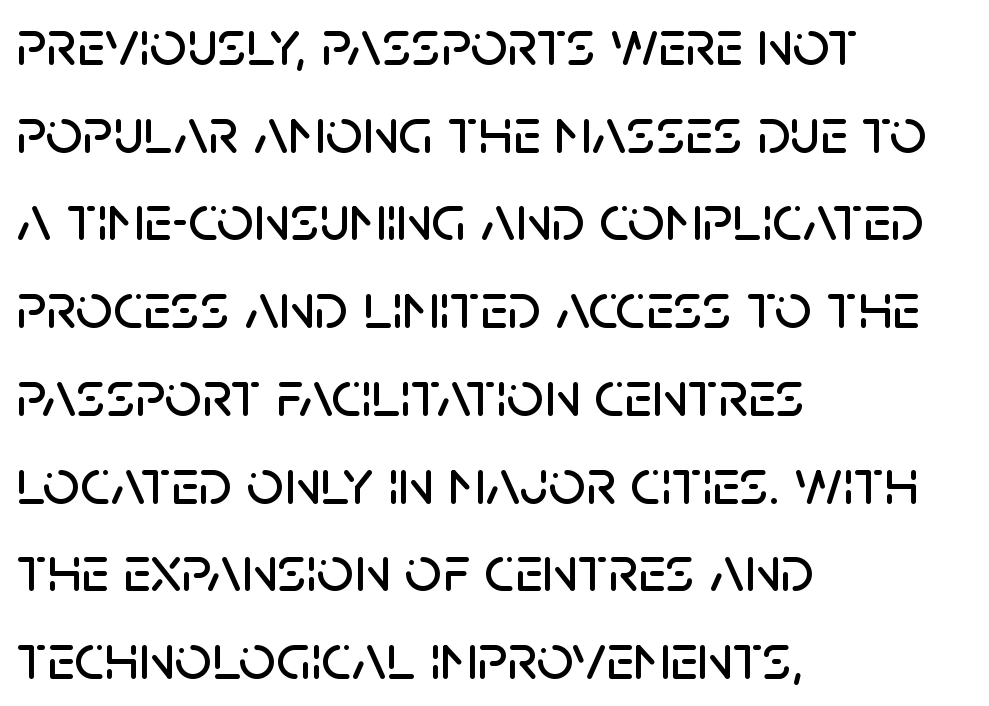
The string is rendered with underlining switched off. The letters carry no serifs — their stems end cleanly without finishing strokes. Horizontally, the lines are justified to the leading edge only. The letters advance in unequal steps, a hallmark of proportional type.
